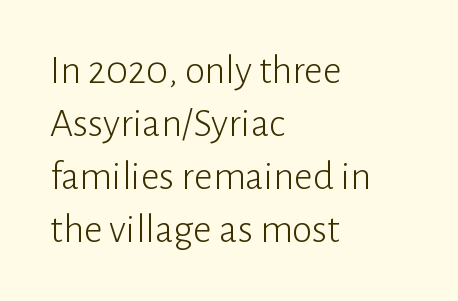
Q: Is the text bold? A: No.
Q: Is the text italic (slanted)? A: No, it is upright.
Q: Is the typeface a serif or a sans-serif typeface? A: Sans-serif.
Q: Is the text underlined? A: No.
Q: How is the paragraph aligned? A: Left-aligned.
Q: Is the spacing between letters normal or unusually wide? A: Normal.
Q: Is the spacing between lines tight, normal or loose? A: Normal.
Q: Width (condensed, normal, or wide)? A: Normal.
Q: Stroke contrast? A: Low.
Q: x-height? A: Medium.
Q: Monospaced? A: No.
